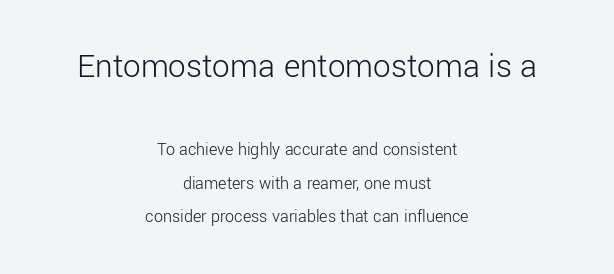
The image shows 35 px light sans-serif type, upright; set centered, line spacing 1.88x, normal letter spacing, not underlined; the first (top) block is 1.94x larger; low stroke contrast and a medium x-height.
